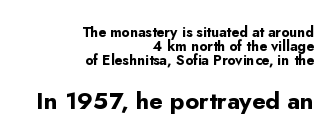
Q: Is the text bold? A: Yes.
Q: Is the text italic (slanted)? A: No, it is upright.
Q: Is the text underlined? A: No.
Q: How is the paragraph aligned? A: Right-aligned.
Q: Is the spacing between letters normal or unusually wide? A: Normal.
Q: Is the spacing between lines tight, normal or loose? A: Tight.
Q: Which block of text is set in a larger size, the first (top) or the second (bottom)? A: The second (bottom) one.
